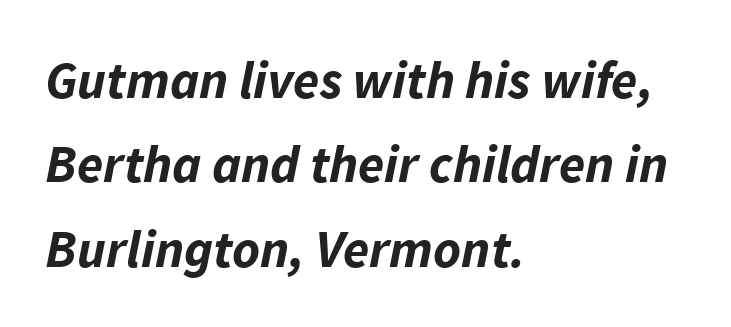
Q: Is the text bold? A: Yes.
Q: Is the text italic (slanted)? A: Yes, it leans right by about 11 degrees.
Q: Is the text underlined? A: No.
Q: How is the paragraph aligned? A: Left-aligned.
Q: Is the spacing between letters normal or unusually wide? A: Normal.
Q: Is the spacing between lines tight, normal or loose? A: Normal.
Q: Width (condensed, normal, or wide)? A: Normal.
Q: Stroke contrast? A: Low.
Q: x-height? A: Medium.
Q: Monospaced? A: No.
